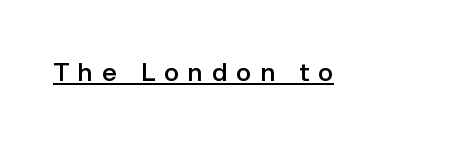
The image shows 25 px text type, upright; set unusually wide letter spacing (+0.38 em), underlined.
